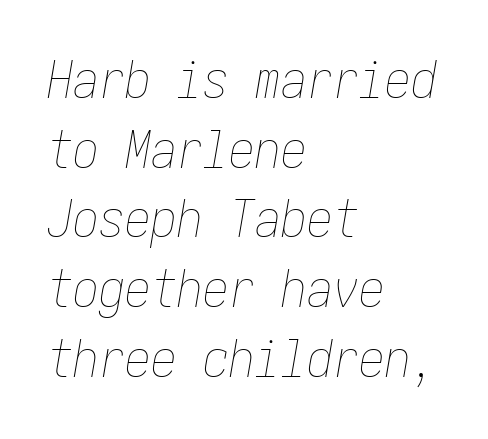
The image shows 52 px thin, condensed type, italic (leaning right); set left-aligned, normal line spacing (1.34x), normal letter spacing, not underlined; low stroke contrast and a medium x-height.
